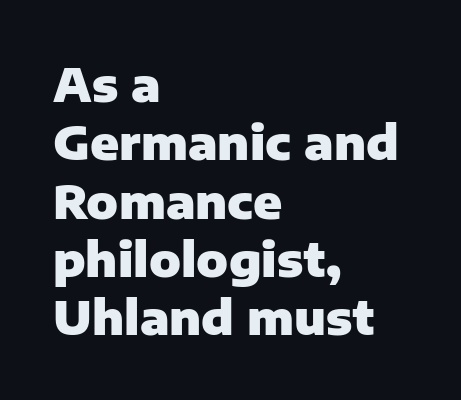
Q: Is the text bold? A: Yes.
Q: Is the text italic (slanted)? A: No, it is upright.
Q: Is the typeface a serif or a sans-serif typeface? A: Sans-serif.
Q: Is the text underlined? A: No.
Q: How is the paragraph aligned? A: Left-aligned.
Q: Is the spacing between letters normal or unusually wide? A: Normal.
Q: Width (condensed, normal, or wide)? A: Normal.
Q: Stroke contrast? A: Low.
Q: x-height? A: Medium.
Q: Monospaced? A: No.
